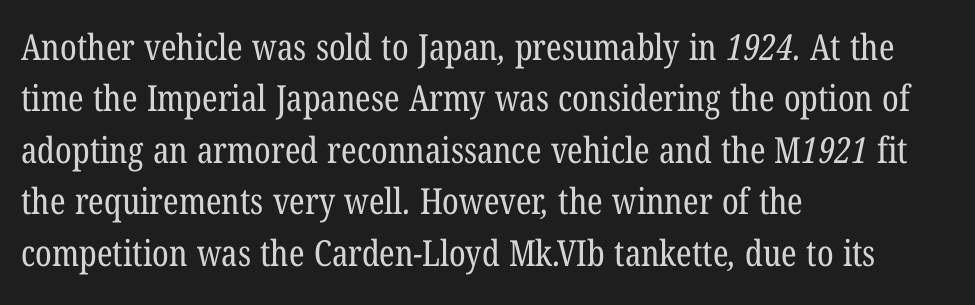
{"serif": "yes", "bold": "no", "weight": "regular", "width": "condensed", "stroke_contrast": "low", "x_height": "medium", "monospaced": "no", "underline": "no", "align": "left", "line_spacing": "normal", "line_spacing_ratio": 1.43, "letter_spacing": "normal", "letter_spacing_em": 0.0, "glyph_px": 36}
